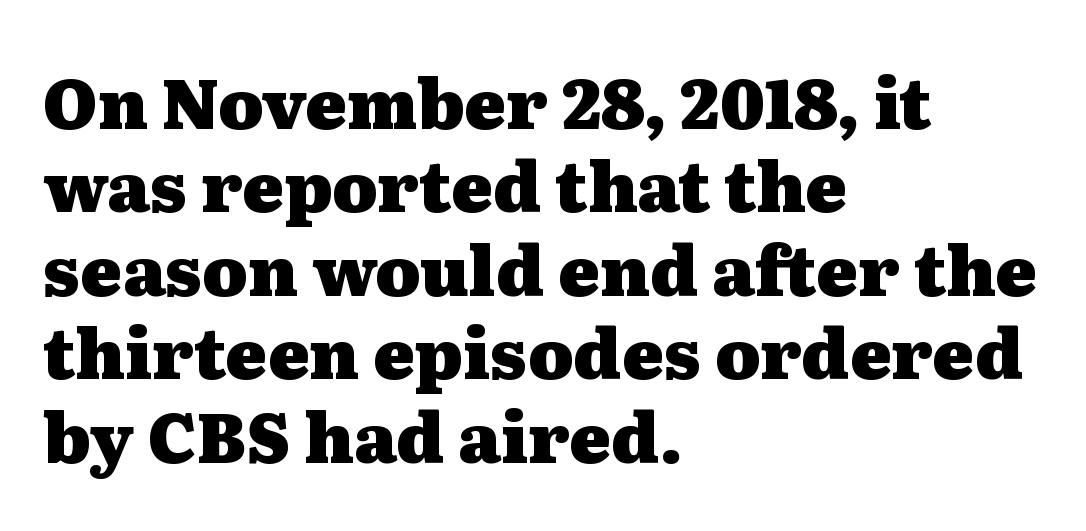
{"serif": "yes", "italic": "no", "bold": "yes", "weight": "heavy", "width": "wide", "stroke_contrast": "medium", "x_height": "medium", "monospaced": "no", "underline": "no", "align": "left", "line_spacing_ratio": 1.21, "letter_spacing": "normal", "letter_spacing_em": 0.0, "glyph_px": 69}
